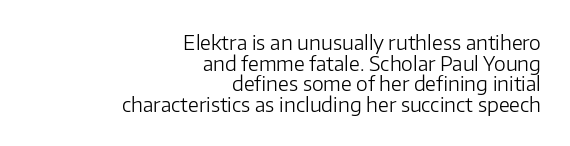
The image shows 20 px text type, upright; set right-aligned, tight line spacing (1.03x), normal letter spacing, not underlined.
